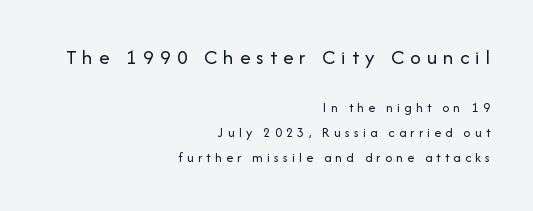
The image shows 21 px text type, upright; set right-aligned, line spacing 1.81x, unusually wide letter spacing (+0.29 em), not underlined; the first (top) block is 1.5x larger.
